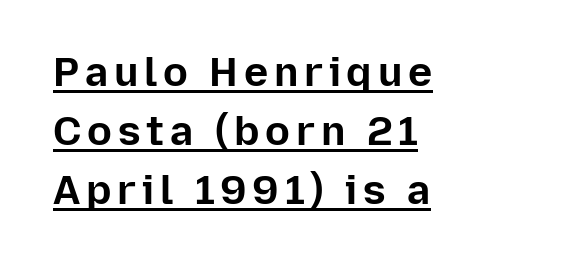
Leading matches the norm, producing a regular column. Has an underline been added? It has. This is roman type, the default non-slanted kind. Horizontal alignment here is leftward, the default for most running prose. Examine the stroke ends and you'll find no serifs. The face used here is proportionally spaced, like ordinary book or web type.
